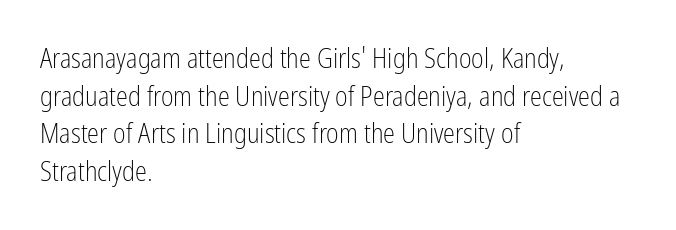
Notice how the stems are strictly vertical — no italics here. A bare baseline throughout the passage. Inter-character spacing is left at the font's built-in metrics. Vertical spacing — default. The ragged edge is on the right, which tells us the setting is flush left. The font sits on the lighter half of the weight spectrum, regular included.
